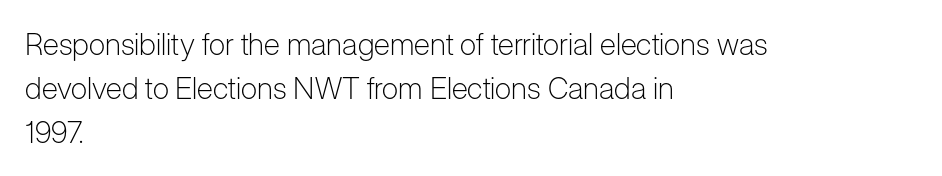
{"serif": "no", "italic": "no", "bold": "no", "weight": "light", "width": "normal", "stroke_contrast": "low", "x_height": "medium", "monospaced": "no", "underline": "no", "align": "left", "line_spacing": "normal", "line_spacing_ratio": 1.46, "letter_spacing": "normal", "letter_spacing_em": 0.0, "glyph_px": 30}
